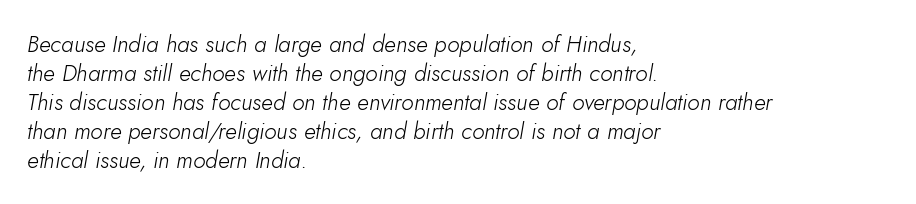
{"italic": "yes", "lean": "right", "slant_degrees": 10, "bold": "no", "underline": "no", "align": "left", "line_spacing": "normal", "line_spacing_ratio": 1.26, "letter_spacing": "normal", "letter_spacing_em": 0.0, "glyph_px": 23}
